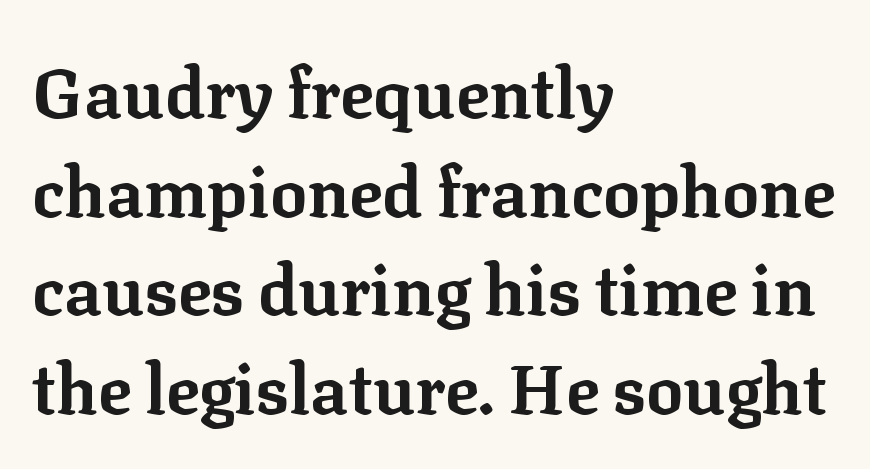
Q: Is the text bold? A: Yes.
Q: Is the text italic (slanted)? A: No, it is upright.
Q: Is the typeface a serif or a sans-serif typeface? A: Serif.
Q: Is the text underlined? A: No.
Q: How is the paragraph aligned? A: Left-aligned.
Q: Is the spacing between letters normal or unusually wide? A: Normal.
Q: Is the spacing between lines tight, normal or loose? A: Normal.
Q: Width (condensed, normal, or wide)? A: Normal.
Q: Stroke contrast? A: Low.
Q: x-height? A: Medium.
Q: Monospaced? A: No.
